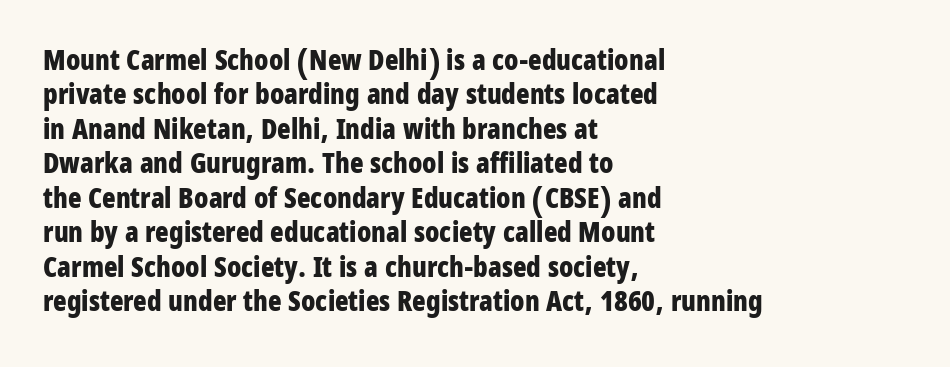
The image shows 28 px bold, condensed sans-serif type, upright; set left-aligned, line spacing 1.23x, normal letter spacing, not underlined; low stroke contrast and a large x-height.
